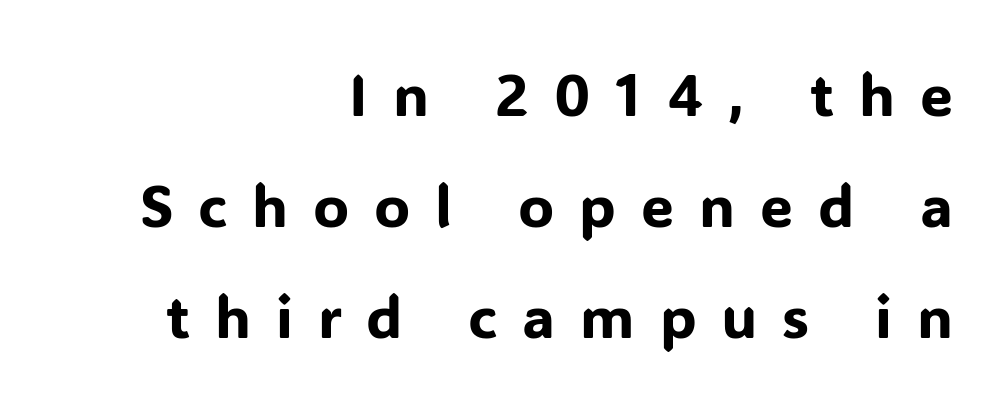
What stands out about the letter spacing? Its width — letters are far apart. The lines are quadded right. Observe the absence of serifs on each vertical stroke in this sample. Rule under the text: the space is simply empty.
